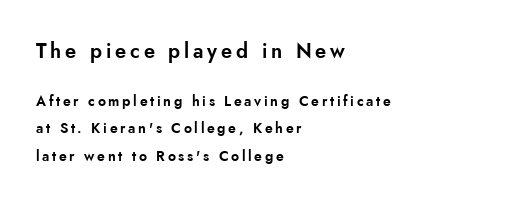
The image shows 20 px text type, upright; set left-aligned, loose line spacing (1.95x), not underlined; the first (top) block is 1.43x larger.
